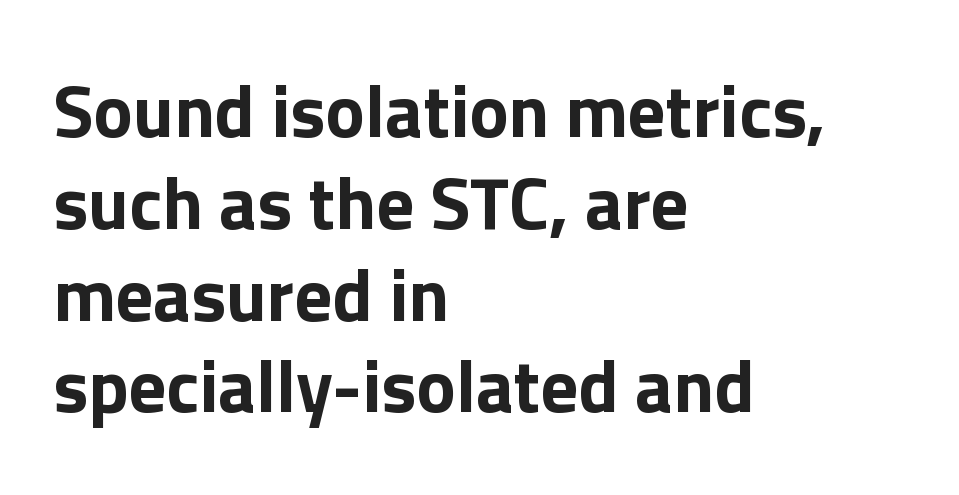
{"serif": "no", "italic": "no", "bold": "yes", "weight": "bold", "width": "normal", "x_height": "medium", "monospaced": "no", "underline": "no", "align": "left", "line_spacing_ratio": 1.24, "letter_spacing": "normal", "letter_spacing_em": 0.0, "glyph_px": 74}
